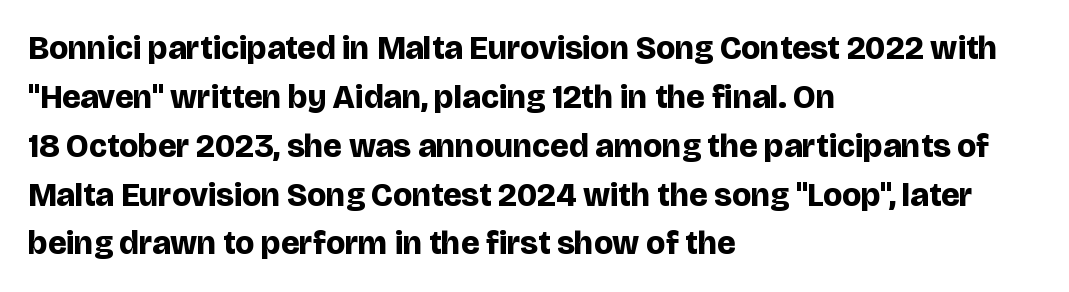
The image shows 33 px bold sans-serif type, upright; set left-aligned, normal line spacing (1.48x), normal letter spacing, not underlined; low stroke contrast and a large x-height.
